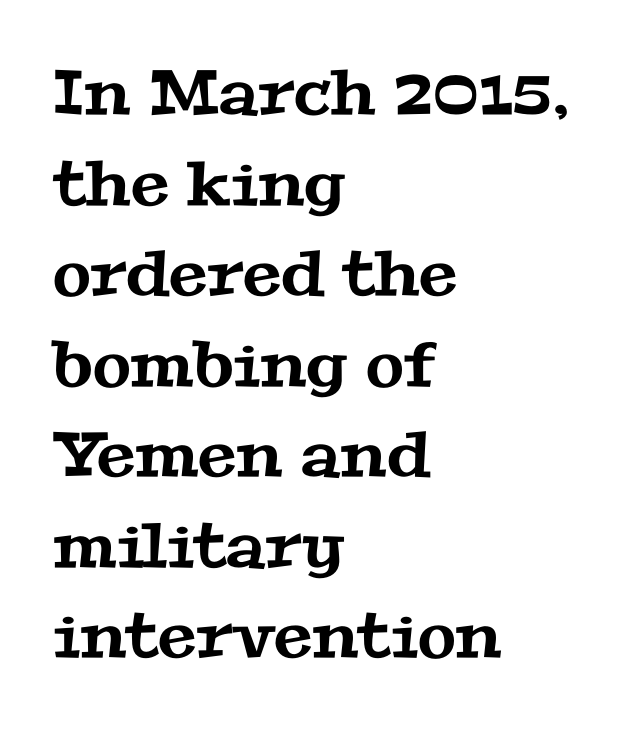
The image shows 62 px wide serif type; set left-aligned, normal line spacing (1.46x), normal letter spacing, not underlined; medium stroke contrast and a medium x-height.
